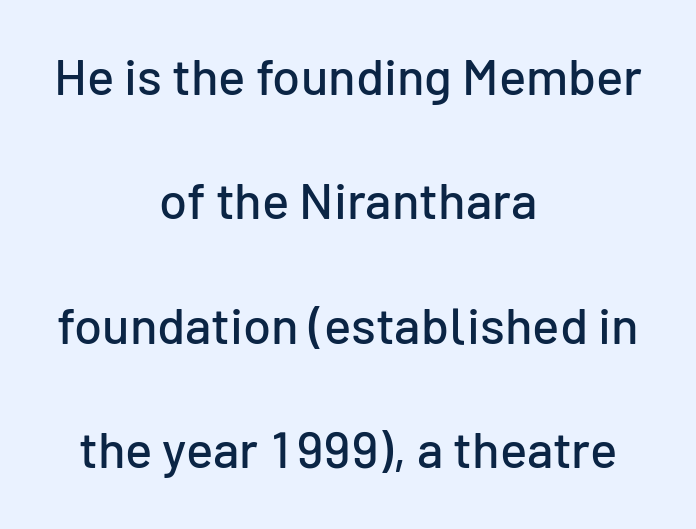
Q: Is the text italic (slanted)? A: No, it is upright.
Q: Is the typeface a serif or a sans-serif typeface? A: Sans-serif.
Q: Is the text underlined? A: No.
Q: How is the paragraph aligned? A: Centered.
Q: Is the spacing between letters normal or unusually wide? A: Normal.
Q: Is the spacing between lines tight, normal or loose? A: Loose.
Q: Width (condensed, normal, or wide)? A: Normal.
Q: Stroke contrast? A: Low.
Q: x-height? A: Medium.
Q: Monospaced? A: No.
